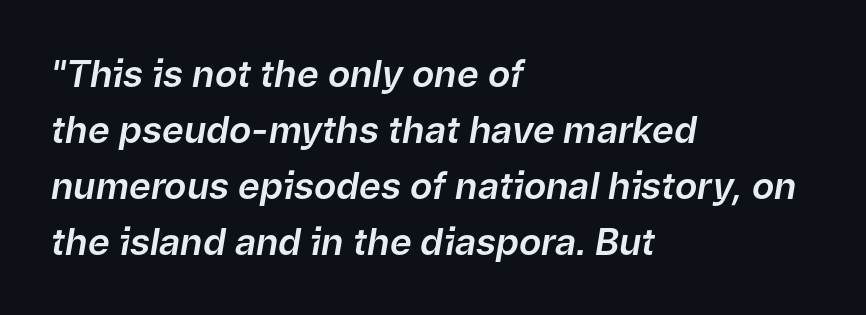
Each letter keeps its own natural width here, so spacing adapts to shape. Normally led — the rows are evenly, conventionally spaced. Notice how the stems are inclined rather than vertical — that's the hallmark of italics. Any mark beneath the type? The region is blank. A typesetter would call this zero additional tracking. These lines are set flush left with a ragged right edge.
